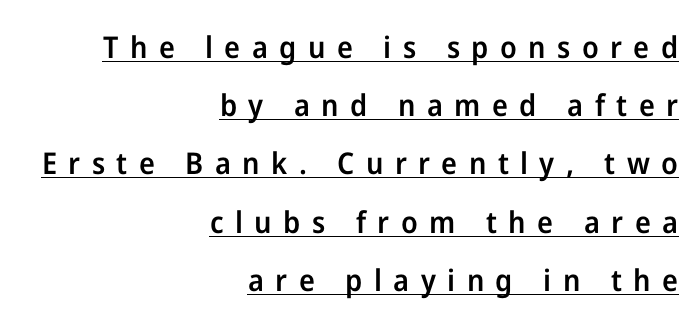
The image shows 30 px semibold sans-serif type, upright; set right-aligned, loose line spacing (1.94x), unusually wide letter spacing (+0.38 em), underlined; low stroke contrast and a medium x-height.
